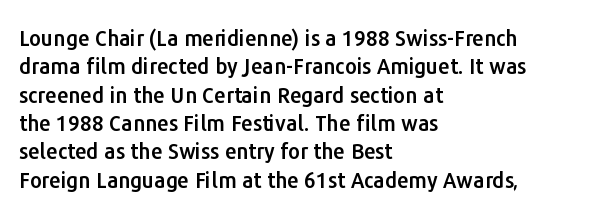
{"italic": "no", "underline": "no", "align": "left", "line_spacing": "normal", "line_spacing_ratio": 1.35, "letter_spacing": "normal", "letter_spacing_em": 0.0, "glyph_px": 21}
